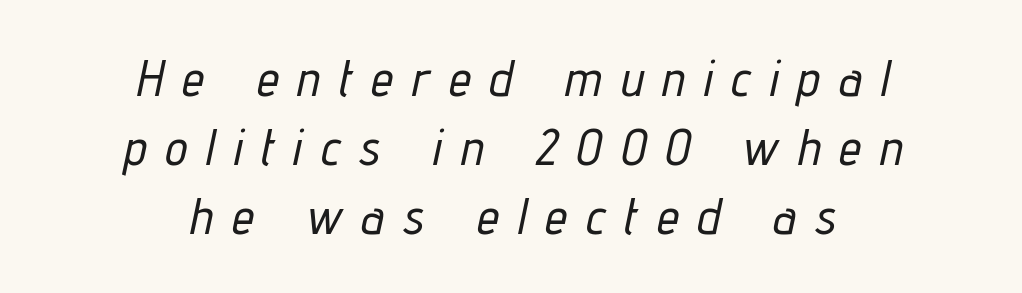
The image shows 50 px condensed type, italic (leaning right); set centered, normal line spacing (1.38x), unusually wide letter spacing (+0.39 em), not underlined; low stroke contrast and a medium x-height.
